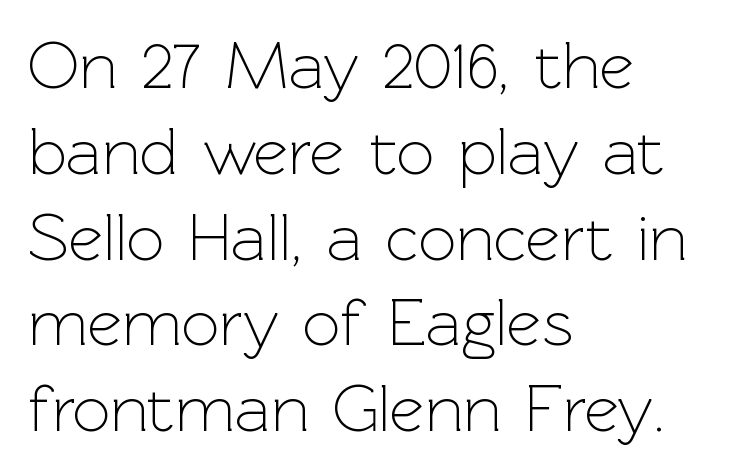
Q: Is the text bold? A: No.
Q: Is the text italic (slanted)? A: No, it is upright.
Q: Is the typeface a serif or a sans-serif typeface? A: Sans-serif.
Q: Is the text underlined? A: No.
Q: How is the paragraph aligned? A: Left-aligned.
Q: Is the spacing between letters normal or unusually wide? A: Normal.
Q: Is the spacing between lines tight, normal or loose? A: Normal.
Q: Width (condensed, normal, or wide)? A: Normal.
Q: x-height? A: Medium.
Q: Monospaced? A: No.
